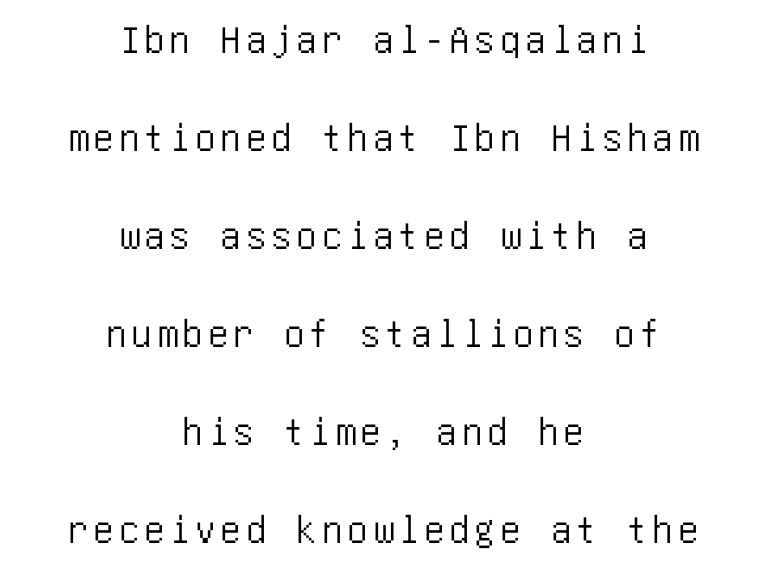
{"serif": "no", "italic": "no", "width": "condensed", "stroke_contrast": "low", "x_height": "large", "underline": "no", "align": "center", "line_spacing": "loose", "line_spacing_ratio": 2.39, "glyph_px": 41}
